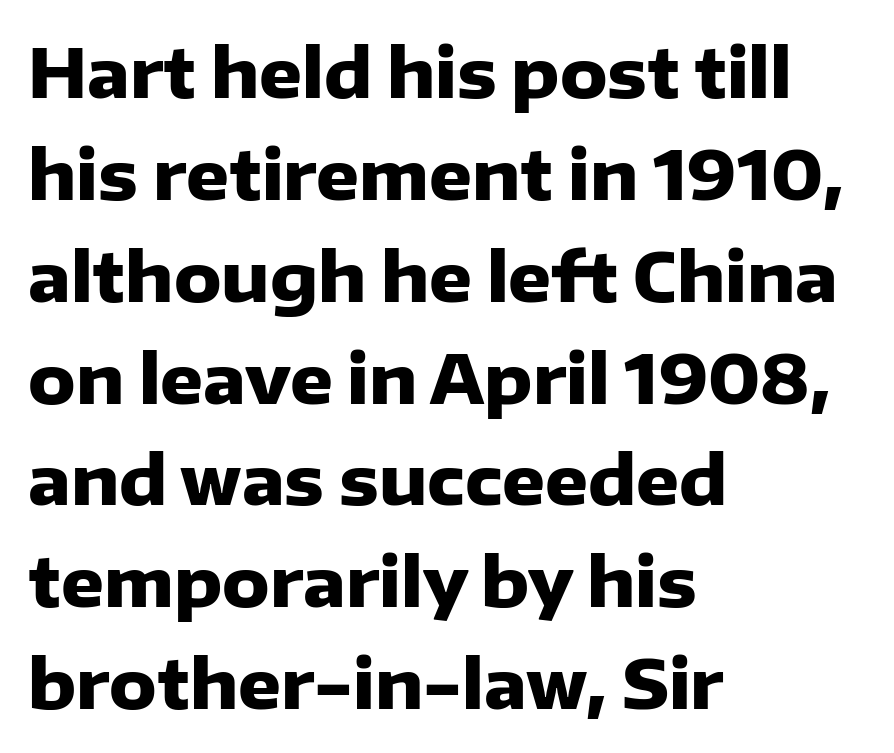
{"serif": "no", "italic": "no", "bold": "yes", "weight": "heavy", "width": "normal", "stroke_contrast": "low", "x_height": "medium", "monospaced": "no", "underline": "no", "align": "left", "line_spacing": "normal", "line_spacing_ratio": 1.52, "letter_spacing": "normal", "letter_spacing_em": 0.0, "glyph_px": 67}
